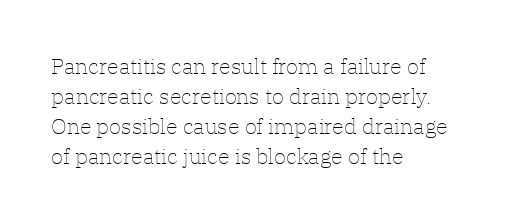
The image shows 22 px text type, upright; set left-aligned, normal line spacing (1.37x), normal letter spacing, not underlined.
